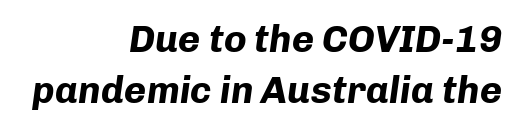
{"italic": "yes", "lean": "right", "slant_degrees": 8, "bold": "yes", "weight": "bold", "width": "normal", "stroke_contrast": "low", "x_height": "medium", "monospaced": "no", "underline": "no", "align": "right", "line_spacing": "normal", "line_spacing_ratio": 1.34, "letter_spacing": "normal", "letter_spacing_em": 0.0, "glyph_px": 38}
